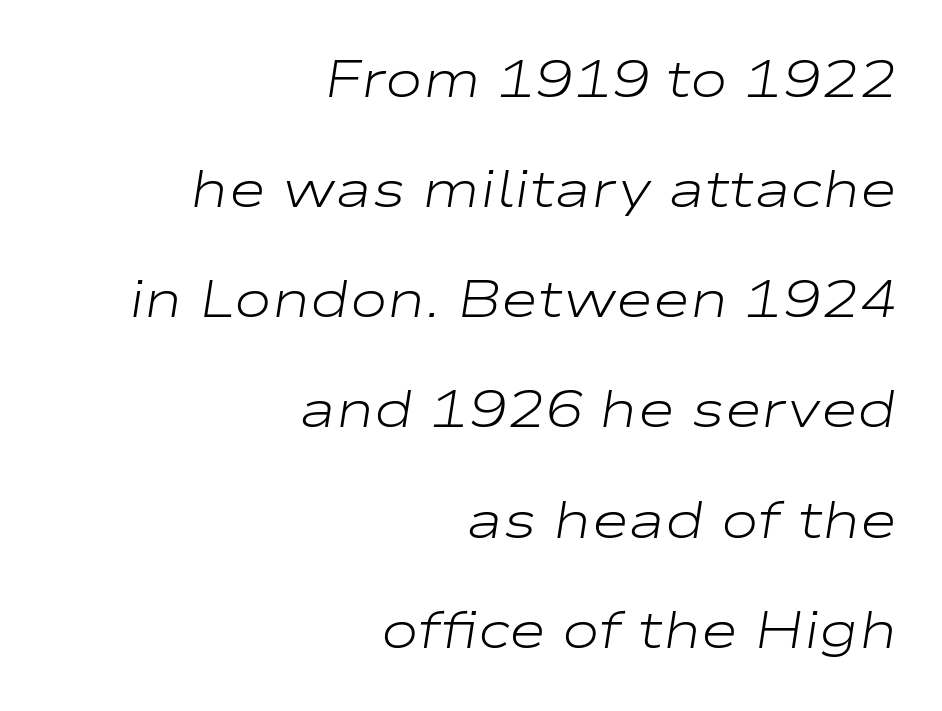
The image shows 51 px light, wide type, italic (leaning right); set right-aligned, loose line spacing (2.16x), normal letter spacing, not underlined; low stroke contrast and a medium x-height.
